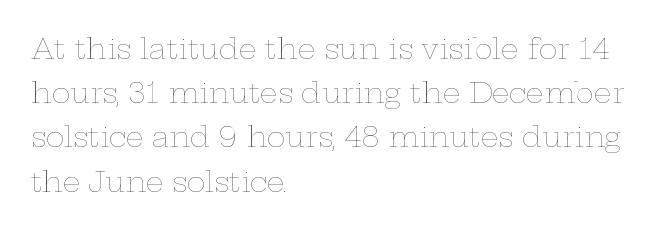
Varying glyph widths throughout — classic text-font behaviour. The block of text has a typical density, with ordinary space between rows. Which margin do the lines hug? The left one — the right edge is uneven. The letters stand upright; this is a roman face.
